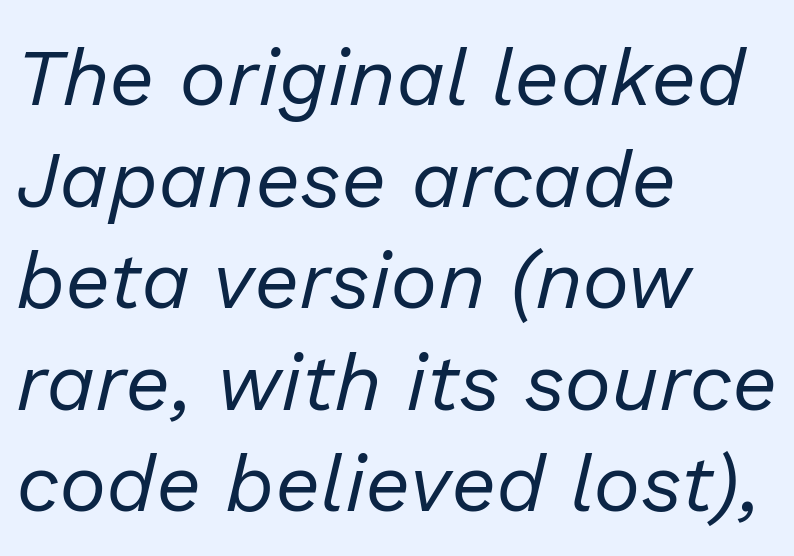
{"italic": "yes", "lean": "right", "slant_degrees": 13, "bold": "no", "weight": "regular", "width": "normal", "stroke_contrast": "low", "x_height": "medium", "monospaced": "no", "underline": "no", "align": "left", "line_spacing": "normal", "line_spacing_ratio": 1.27, "letter_spacing": "normal", "letter_spacing_em": 0.0, "glyph_px": 80}
